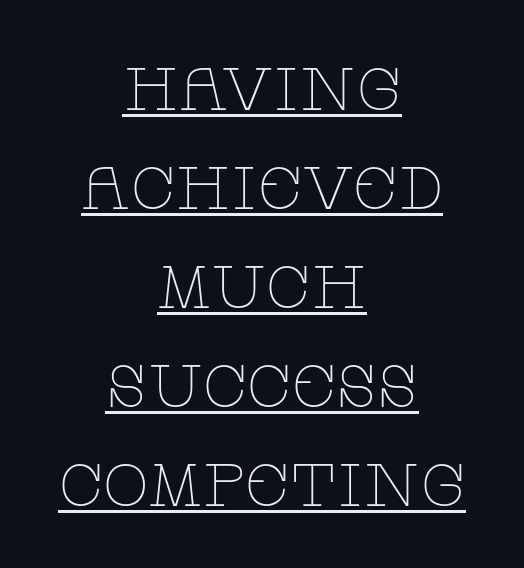
{"serif": "yes", "italic": "no", "bold": "no", "weight": "thin", "width": "wide", "stroke_contrast": "low", "x_height": "large", "monospaced": "no", "underline": "yes", "align": "center", "line_spacing": "normal", "line_spacing_ratio": 1.65, "letter_spacing": "normal", "letter_spacing_em": 0.0, "glyph_px": 60}
